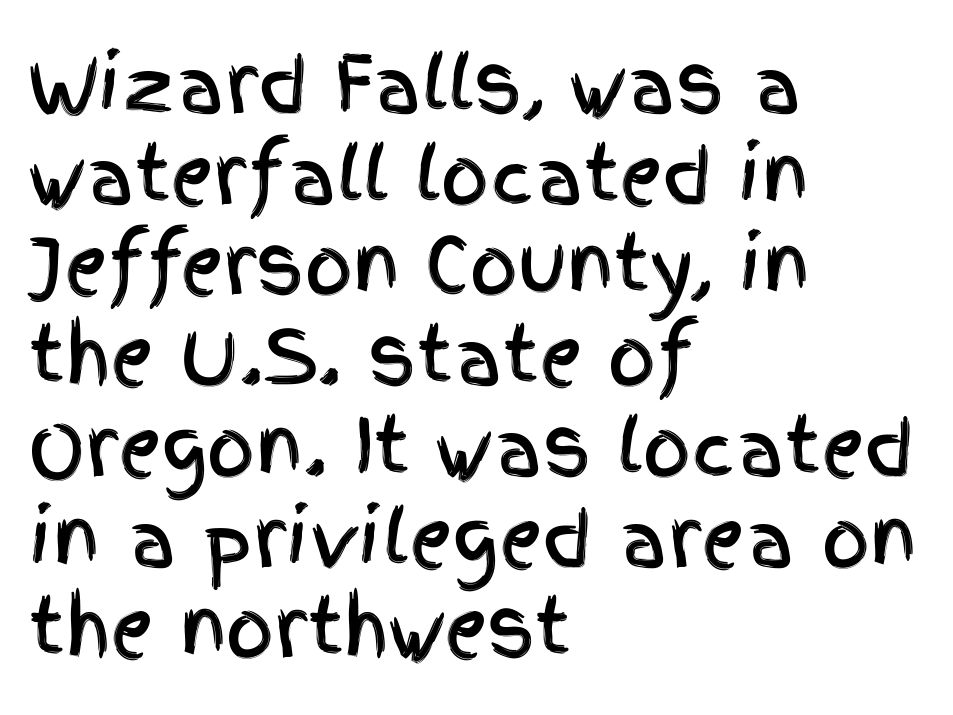
Q: Is the text italic (slanted)? A: No, it is upright.
Q: Is the typeface a serif or a sans-serif typeface? A: Sans-serif.
Q: Is the text underlined? A: No.
Q: How is the paragraph aligned? A: Left-aligned.
Q: Is the spacing between letters normal or unusually wide? A: Normal.
Q: Width (condensed, normal, or wide)? A: Condensed.
Q: x-height? A: Large.
Q: Monospaced? A: No.
